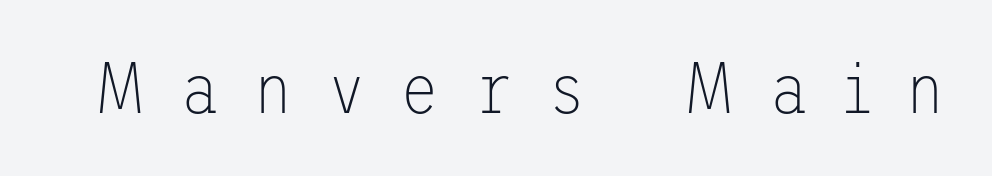
The image shows 72 px thin sans-serif type, upright; set unusually wide letter spacing (+0.47 em), not underlined; low stroke contrast and a medium x-height.
